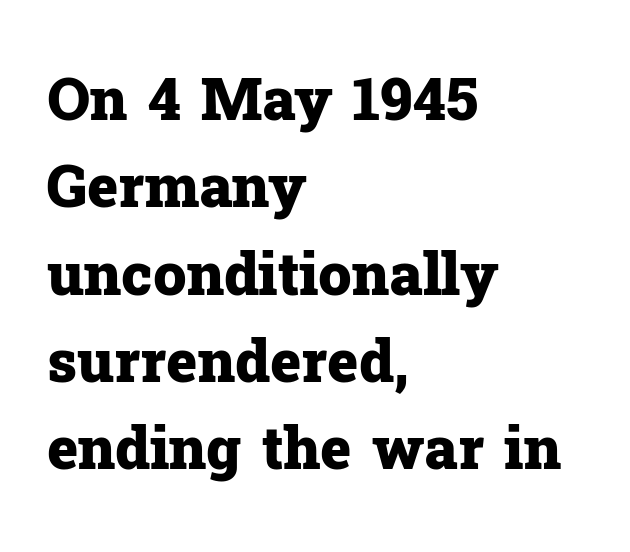
This sample keeps an unexceptional amount of space between lines. I'd call this a serif setting — the letters wear small feet. These lines are rendered in a variable-pitch font. You could call the tracking neutral — neither tight nor loose. The specimen reads as upright at a glance. Compared with an ordinary text face, these strokes are far heavier — a full bold.
